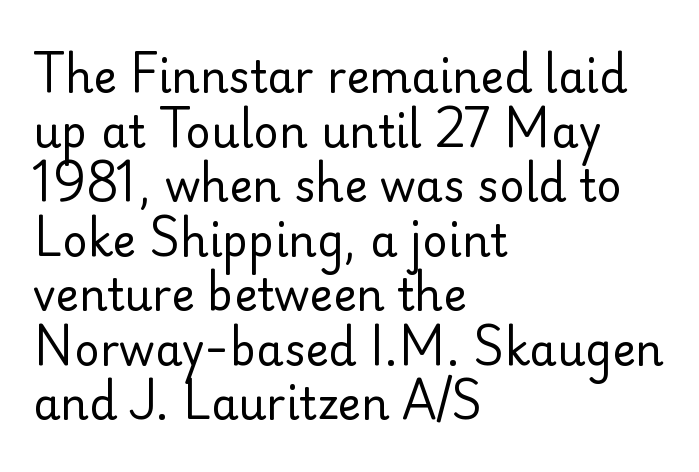
Q: Is the text bold? A: No.
Q: Is the text italic (slanted)? A: No, it is upright.
Q: Is the typeface a serif or a sans-serif typeface? A: Sans-serif.
Q: Is the text underlined? A: No.
Q: How is the paragraph aligned? A: Left-aligned.
Q: Is the spacing between letters normal or unusually wide? A: Normal.
Q: Width (condensed, normal, or wide)? A: Normal.
Q: Stroke contrast? A: Low.
Q: x-height? A: Small.
Q: Monospaced? A: No.
